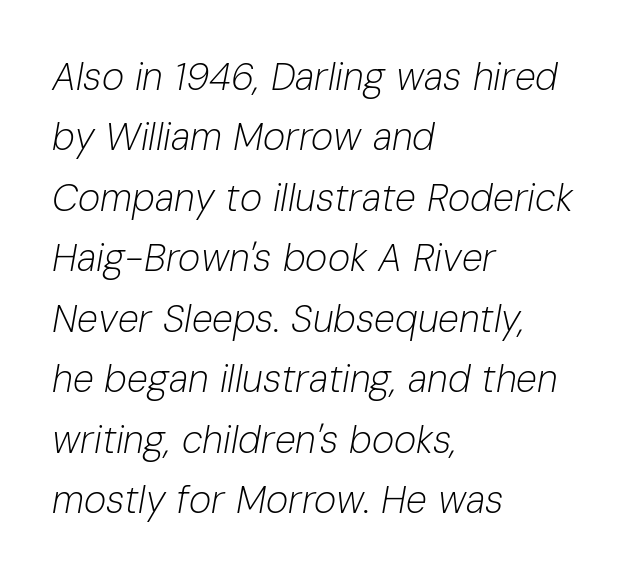
{"italic": "yes", "lean": "right", "slant_degrees": 10, "bold": "no", "weight": "light", "width": "normal", "stroke_contrast": "low", "x_height": "medium", "monospaced": "no", "underline": "no", "align": "left", "line_spacing": "normal", "line_spacing_ratio": 1.59, "letter_spacing": "normal", "letter_spacing_em": 0.0, "glyph_px": 38}
